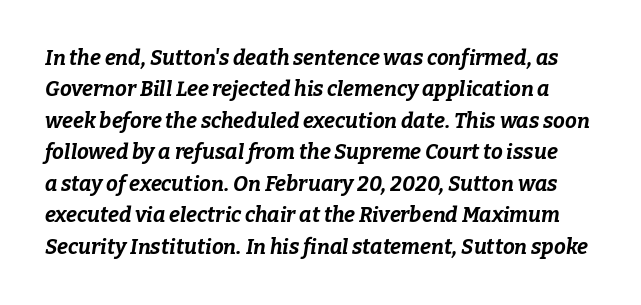
Default kerning and tracking; the words read as compact shapes. Caption: bold face, heavy strokes. Horizontal bands of white between lines are of average thickness. Type without underlining. An italicized treatment has been applied to the whole sample.
